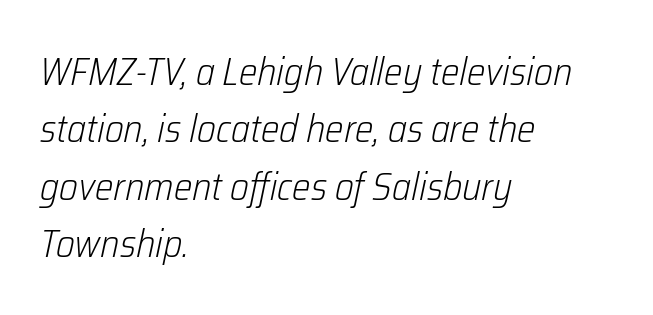
{"italic": "yes", "lean": "right", "slant_degrees": 12, "bold": "no", "weight": "light", "width": "condensed", "stroke_contrast": "low", "x_height": "medium", "monospaced": "no", "underline": "no", "align": "left", "line_spacing": "normal", "line_spacing_ratio": 1.47, "letter_spacing": "normal", "letter_spacing_em": 0.0, "glyph_px": 39}
